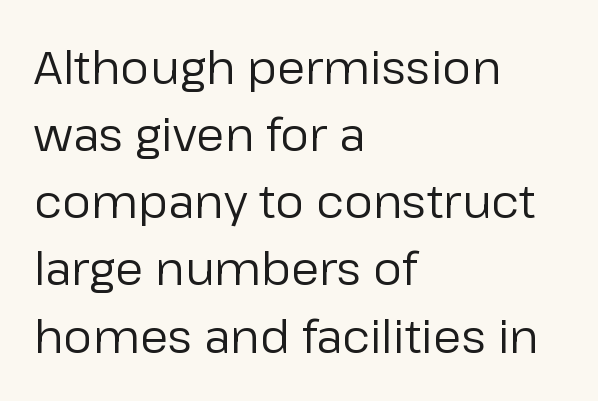
The image shows 46 px regular-weight sans-serif type, upright; set left-aligned, normal line spacing (1.46x), normal letter spacing, not underlined; low stroke contrast and a medium x-height.
